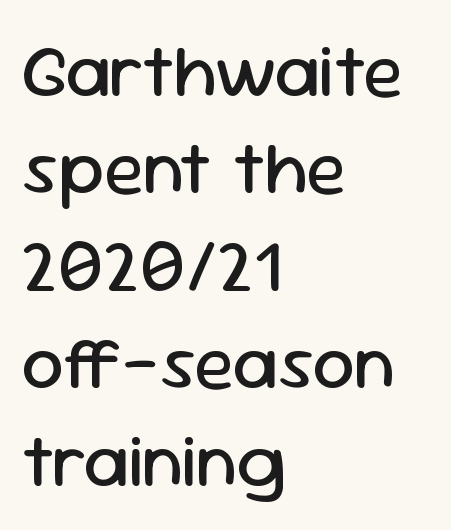
The image shows 75 px regular-weight sans-serif type, upright; set left-aligned, normal line spacing (1.3x), normal letter spacing, not underlined; low stroke contrast and a medium x-height.
